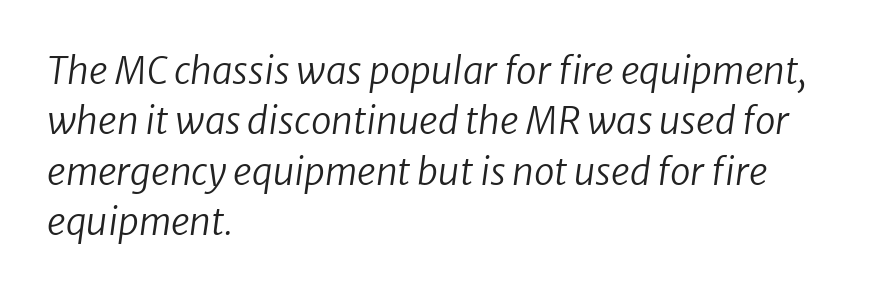
Nothing unusual about the tracking: characters are spaced as the font intends. Check under the words: just untouched page. What's the leading like? Ordinary, nothing unusual. The compositor pushed each line to the left boundary.
